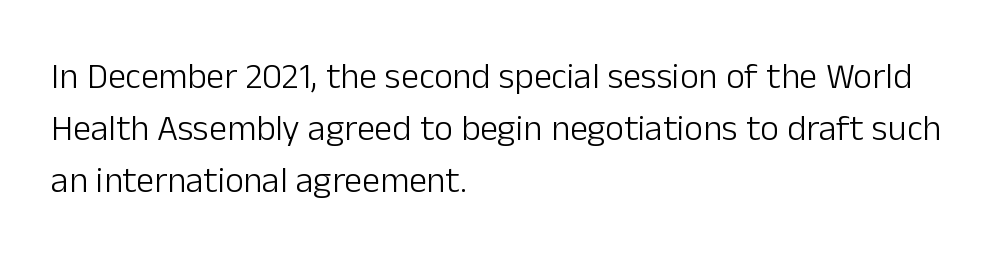
The passage shown is typed in a proportional face where columns would drift. A typesetter would call this leading conventional body-copy spacing. When letters stand straight like this, we call the style roman or upright. Decoration check: the copy has no underline.
